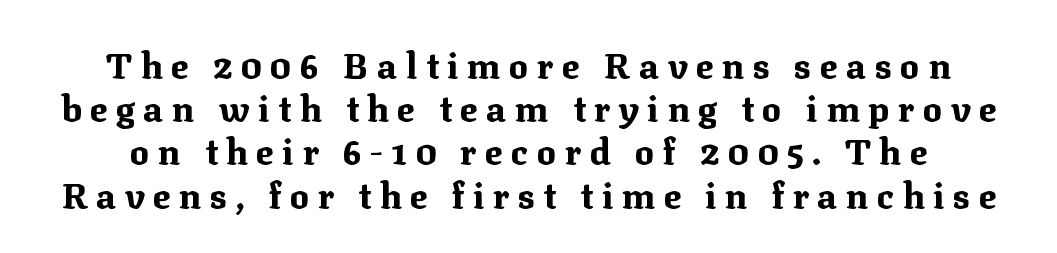
Between one letter and the next there's a generous, obvious gap. The font is running at its bold setting. The font's upright variant was chosen for this text. Here the designer chose a conventional face with non-uniform glyph widths. Underlining? Definitely not there.
